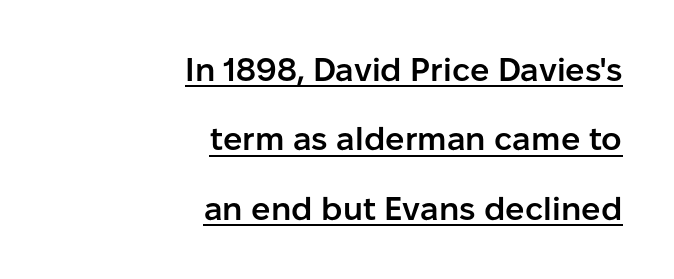
Q: Is the text bold? A: Semi-bold.
Q: Is the text italic (slanted)? A: No, it is upright.
Q: Is the typeface a serif or a sans-serif typeface? A: Sans-serif.
Q: Is the text underlined? A: Yes.
Q: How is the paragraph aligned? A: Right-aligned.
Q: Is the spacing between letters normal or unusually wide? A: Normal.
Q: Is the spacing between lines tight, normal or loose? A: Loose.
Q: Width (condensed, normal, or wide)? A: Normal.
Q: Stroke contrast? A: Low.
Q: x-height? A: Medium.
Q: Monospaced? A: No.
